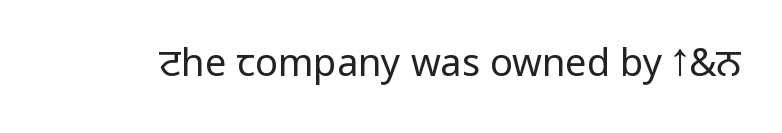
Q: Is the text bold? A: No.
Q: Is the text italic (slanted)? A: No, it is upright.
Q: Is the typeface a serif or a sans-serif typeface? A: Sans-serif.
Q: Is the text underlined? A: No.
Q: Is the spacing between letters normal or unusually wide? A: Normal.
Q: Width (condensed, normal, or wide)? A: Condensed.
Q: Stroke contrast? A: Low.
